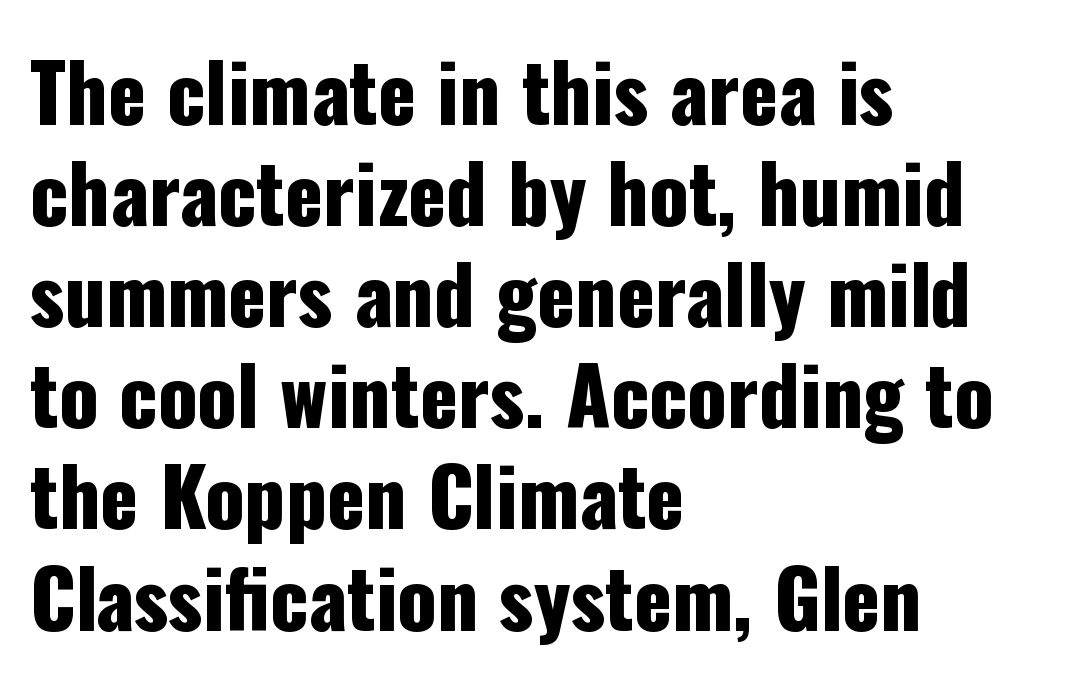
{"serif": "no", "italic": "no", "width": "condensed", "stroke_contrast": "low", "x_height": "medium", "monospaced": "no", "underline": "no", "align": "left", "line_spacing": "normal", "line_spacing_ratio": 1.28, "letter_spacing": "normal", "letter_spacing_em": 0.0, "glyph_px": 79}
